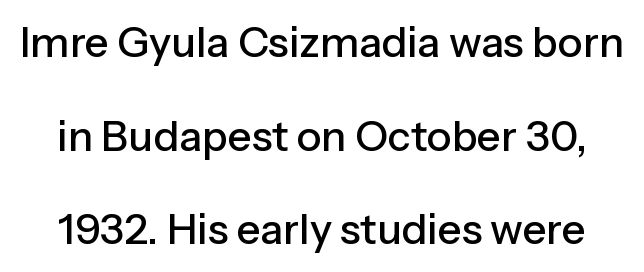
{"serif": "no", "italic": "no", "width": "normal", "stroke_contrast": "low", "x_height": "medium", "monospaced": "no", "underline": "no", "line_spacing": "loose", "line_spacing_ratio": 2.23, "letter_spacing": "normal", "letter_spacing_em": 0.0, "glyph_px": 42}
